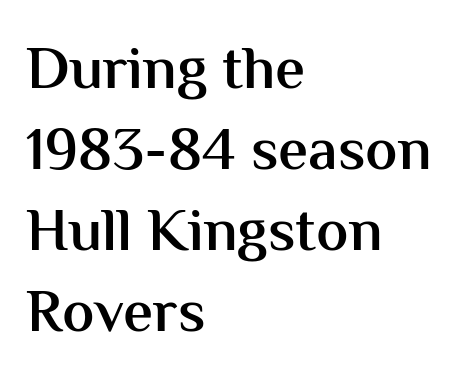
Q: Is the text bold? A: Semi-bold.
Q: Is the text italic (slanted)? A: No, it is upright.
Q: Is the typeface a serif or a sans-serif typeface? A: Sans-serif.
Q: Is the text underlined? A: No.
Q: How is the paragraph aligned? A: Left-aligned.
Q: Is the spacing between letters normal or unusually wide? A: Normal.
Q: Is the spacing between lines tight, normal or loose? A: Normal.
Q: Width (condensed, normal, or wide)? A: Normal.
Q: Stroke contrast? A: Medium.
Q: x-height? A: Medium.
Q: Monospaced? A: No.
